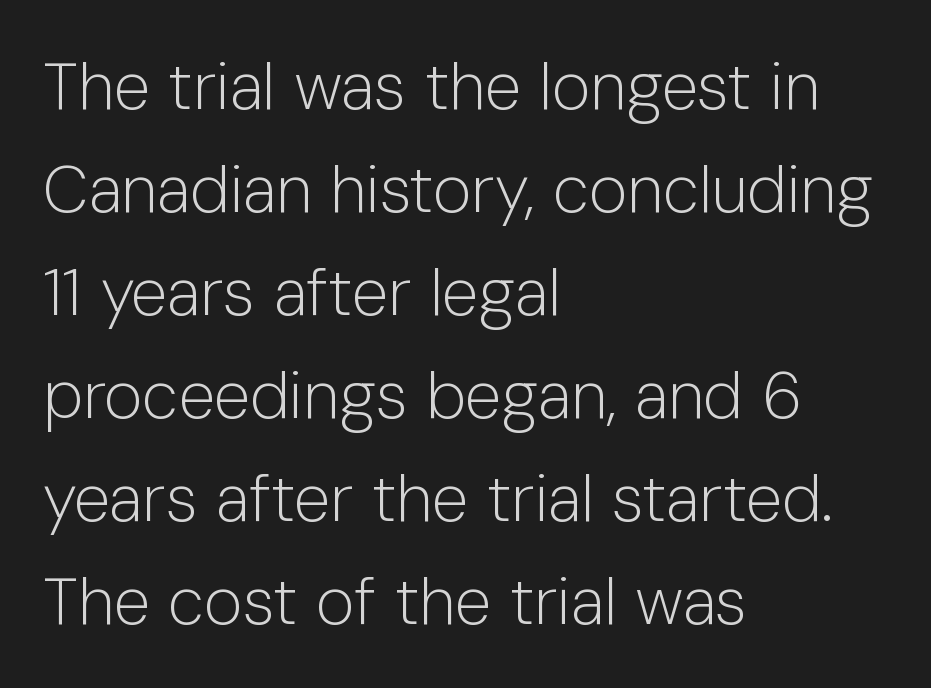
The image shows 66 px light sans-serif type, upright; set left-aligned, normal line spacing (1.56x), normal letter spacing, not underlined; low stroke contrast and a medium x-height.
